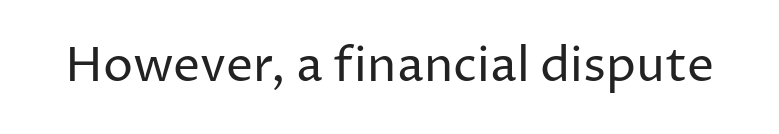
Observe the absence of serifs on each vertical stroke in this sample. The passage shown has conventional tracking throughout. Every character sits straight up, as roman type does. No letter is thick-stroked: the sample isn't bold. Think of a printed novel: that variable character pitch is what you see here. The area under the type is left untouched.
